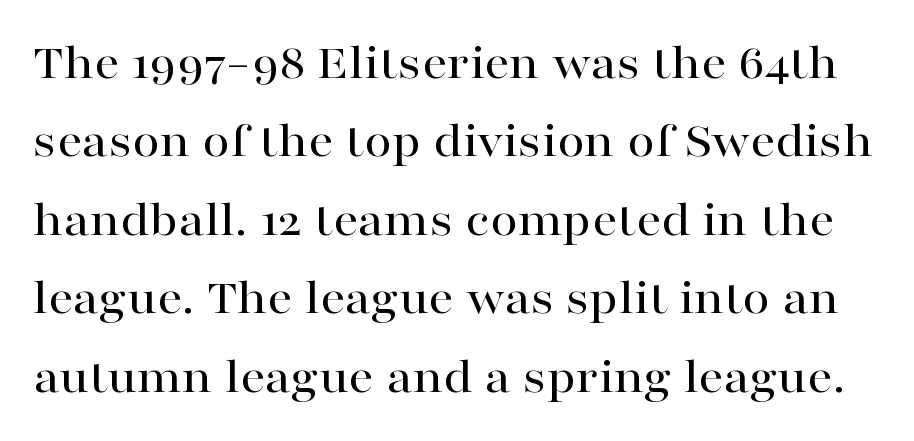
What's the leading like? Ordinary, nothing unusual. In terms of letterform style, serifs are clearly present. Every character sits straight up, as roman type does. Descender tails drop into unmarked territory. You could not count columns in this text — the font is proportionally spaced.
